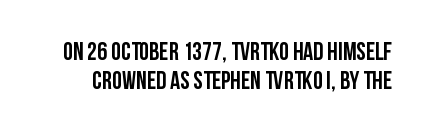
{"italic": "no", "bold": "yes", "underline": "no", "line_spacing_ratio": 1.16, "letter_spacing": "normal", "letter_spacing_em": 0.0, "glyph_px": 25}
